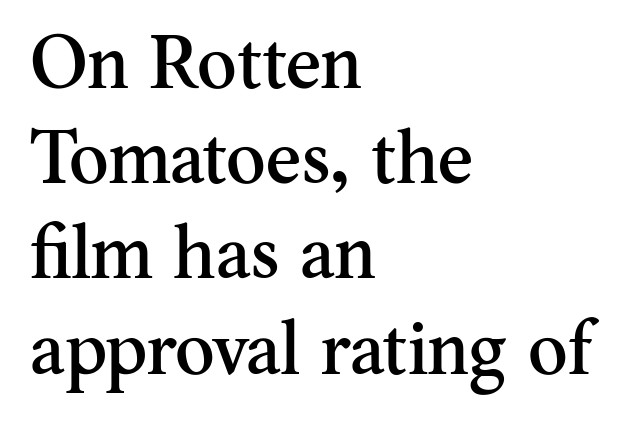
Q: Is the text italic (slanted)? A: No, it is upright.
Q: Is the typeface a serif or a sans-serif typeface? A: Serif.
Q: Is the text underlined? A: No.
Q: How is the paragraph aligned? A: Left-aligned.
Q: Is the spacing between letters normal or unusually wide? A: Normal.
Q: Is the spacing between lines tight, normal or loose? A: Normal.
Q: Width (condensed, normal, or wide)? A: Normal.
Q: Stroke contrast? A: Medium.
Q: x-height? A: Small.
Q: Monospaced? A: No.
